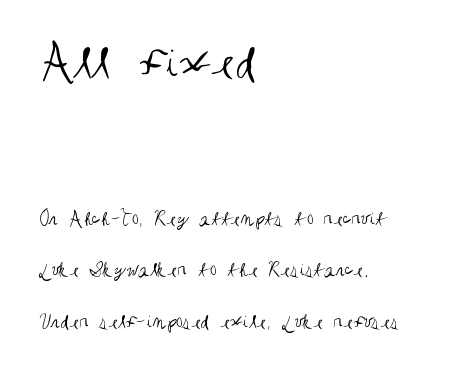
Q: Is the text bold? A: No.
Q: Is the typeface a serif or a sans-serif typeface? A: Sans-serif.
Q: Is the text underlined? A: No.
Q: How is the paragraph aligned? A: Left-aligned.
Q: Is the spacing between letters normal or unusually wide? A: Normal.
Q: Is the spacing between lines tight, normal or loose? A: Loose.
Q: Which block of text is set in a larger size, the first (top) or the second (bottom)? A: The first (top) one.
Q: Width (condensed, normal, or wide)? A: Condensed.
Q: Stroke contrast? A: Medium.
Q: x-height? A: Large.
Q: Monospaced? A: No.
